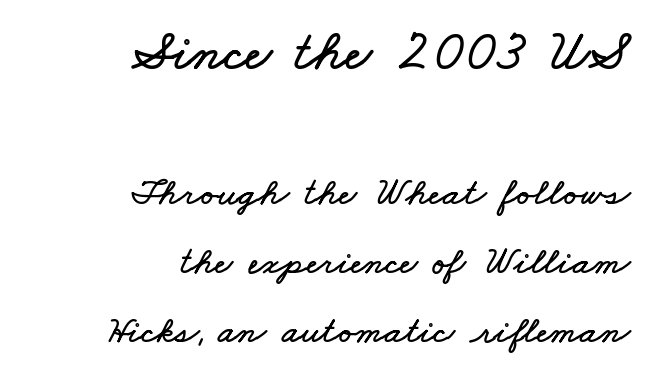
Q: Is the text underlined? A: No.
Q: How is the paragraph aligned? A: Right-aligned.
Q: Is the spacing between letters normal or unusually wide? A: Normal.
Q: Which block of text is set in a larger size, the first (top) or the second (bottom)? A: The first (top) one.
Q: Width (condensed, normal, or wide)? A: Wide.
Q: Stroke contrast? A: Low.
Q: x-height? A: Small.
Q: Monospaced? A: No.
